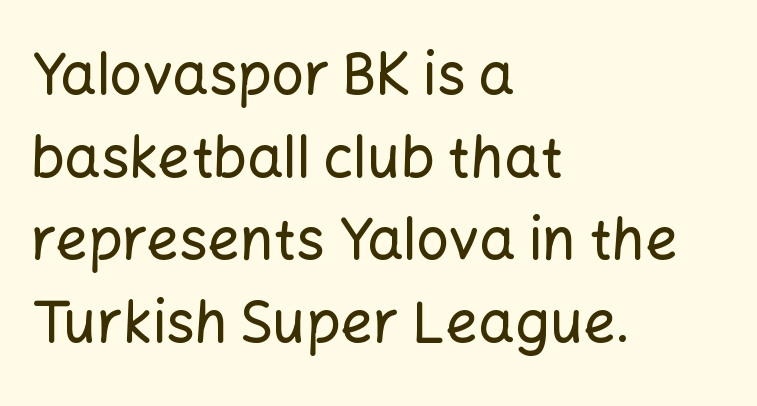
{"serif": "no", "italic": "no", "width": "normal", "stroke_contrast": "low", "x_height": "medium", "monospaced": "no", "underline": "no", "align": "left", "line_spacing": "normal", "line_spacing_ratio": 1.45, "letter_spacing": "normal", "letter_spacing_em": 0.0, "glyph_px": 57}
